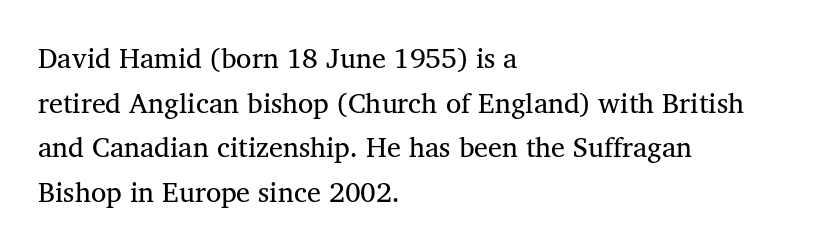
The image shows 28 px regular-weight serif type, upright; set left-aligned, normal line spacing (1.59x), normal letter spacing, not underlined; medium stroke contrast and a medium x-height.
